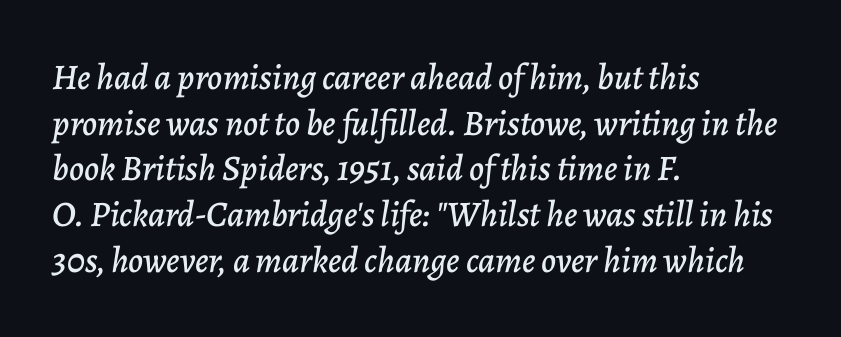
Quick note: italic. Vertical spacing — default. Students, note that the glyphs here touch the page at normal intervals. The paragraph shown leans on its left margin. Decoration check: the copy has no underline.
